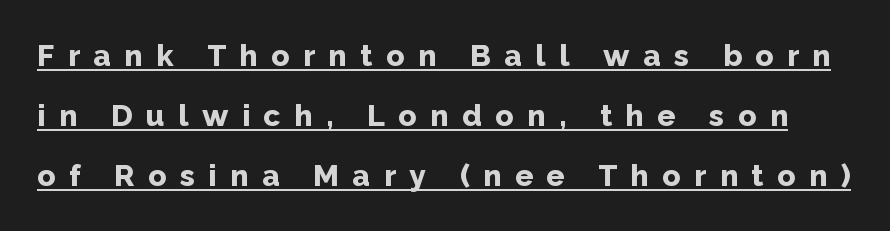
{"serif": "no", "italic": "no", "bold": "yes", "weight": "bold", "width": "normal", "stroke_contrast": "low", "x_height": "medium", "monospaced": "no", "underline": "yes", "line_spacing": "loose", "line_spacing_ratio": 2.0, "letter_spacing": "wide", "letter_spacing_em": 0.45, "glyph_px": 30}
